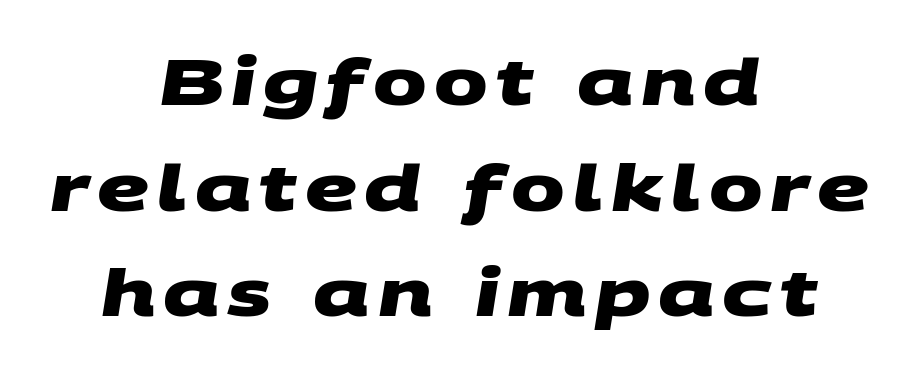
The passage shown stacks its lines at a standard gap. Underline: absent. Casual observation: everything's sitting right in the middle. You could not count columns in this text — the font is proportionally spaced. Regarding serifs, this sample does without them.
